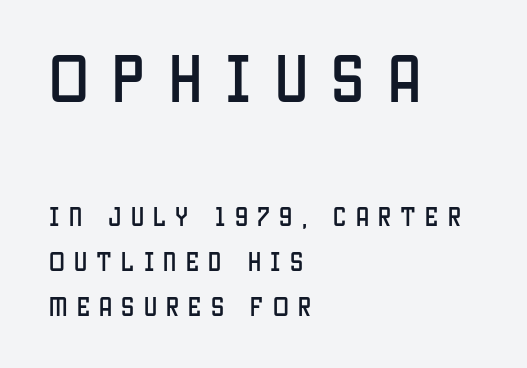
This sample has the flowing, uneven cadence of proportional lettering. The face used here appears at its bigger size in the upper chunk. The characters display no serif detailing; their extremities are plain. How are the letters spaced? Widely, with obvious added tracking. The setting favours the left margin, as ordinary paragraphs usually do.
